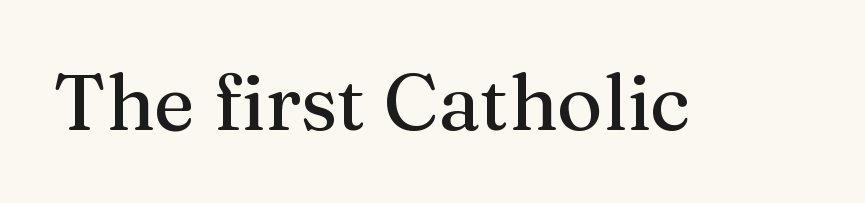
In terms of letterform style, serifs are clearly present. The letters advance in unequal steps, a hallmark of proportional type. In terms of letterspacing, this is plain default setting. Words float on clear page, feet unadorned. Upright lettering throughout.
